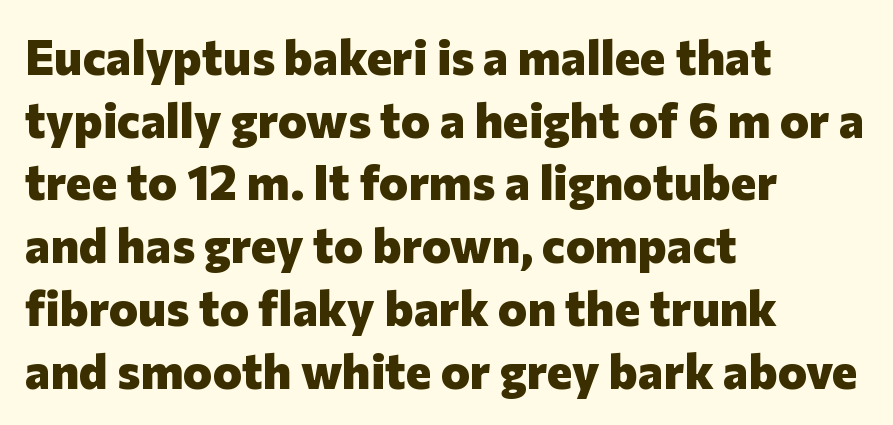
{"serif": "no", "italic": "no", "bold": "yes", "weight": "heavy", "width": "normal", "stroke_contrast": "low", "x_height": "medium", "monospaced": "no", "underline": "no", "align": "left", "line_spacing": "normal", "line_spacing_ratio": 1.28, "letter_spacing": "normal", "letter_spacing_em": 0.0, "glyph_px": 49}
